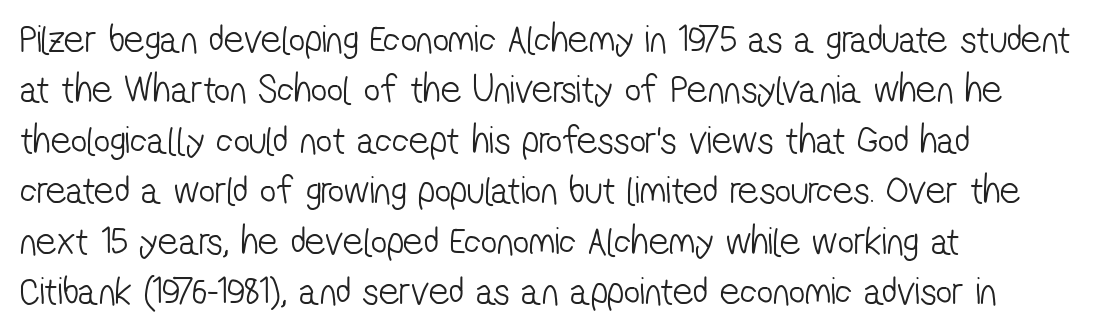
The image shows 40 px light, condensed sans-serif type; set left-aligned, normal line spacing (1.26x), normal letter spacing, not underlined; low stroke contrast and a medium x-height.
